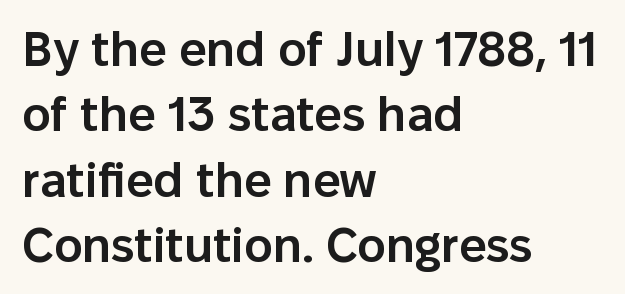
{"serif": "no", "italic": "no", "bold": "semi", "weight": "semibold", "width": "normal", "stroke_contrast": "low", "x_height": "medium", "monospaced": "no", "underline": "no", "align": "left", "line_spacing": "normal", "line_spacing_ratio": 1.36, "letter_spacing": "normal", "letter_spacing_em": 0.0, "glyph_px": 48}
